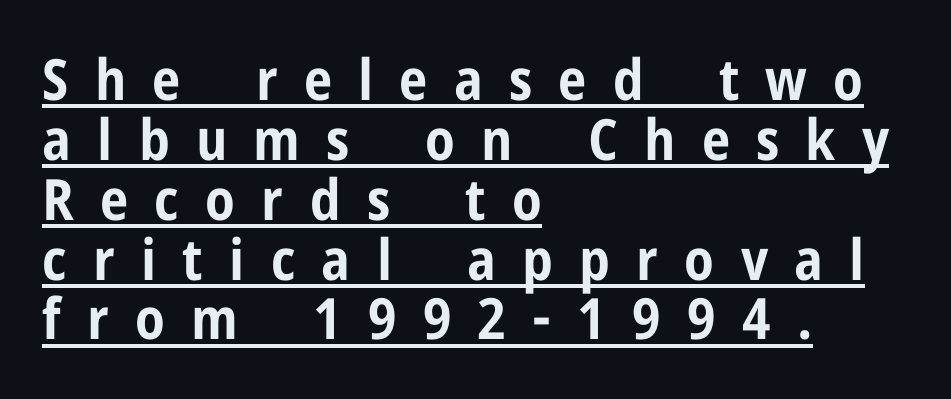
Students, observe the line beneath the letters — that is underlining. The face used here is proportionally spaced, like ordinary book or web type. Chunky letters — that's bold for sure. Compared with typical body copy, the letter spacing here is much looser. Horizontal alignment here is leftward, the default for most running prose. The vertical gap from one line to the next is small.
